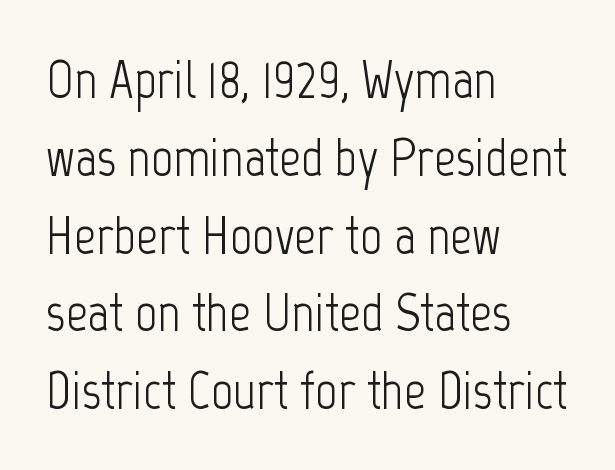
The image shows 54 px light, condensed sans-serif type, upright; set left-aligned, normal line spacing (1.44x), normal letter spacing, not underlined; low stroke contrast and a medium x-height.
